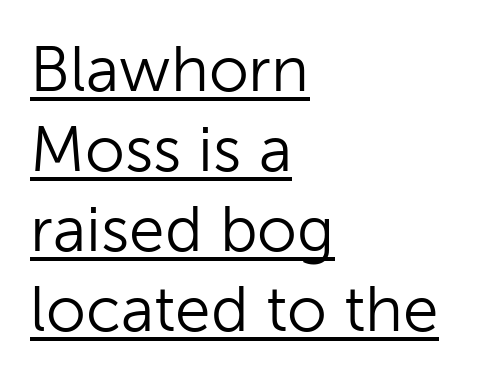
The passage shown is typed in a proportional face where columns would drift. Underlined type. A typesetter would call this zero additional tracking. Caption: multi-line text, flush left, ragged right. Unbolded letterforms with no extra heft.
